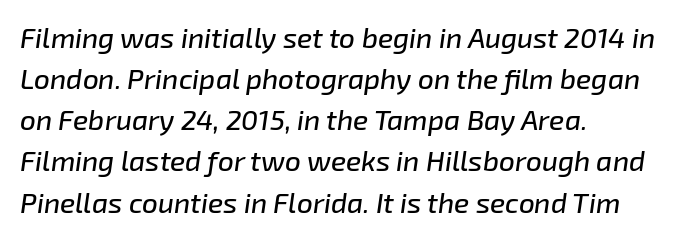
{"italic": "yes", "lean": "right", "slant_degrees": 8, "width": "normal", "stroke_contrast": "low", "x_height": "medium", "monospaced": "no", "underline": "no", "align": "left", "line_spacing": "normal", "line_spacing_ratio": 1.47, "letter_spacing": "normal", "letter_spacing_em": 0.0, "glyph_px": 28}
